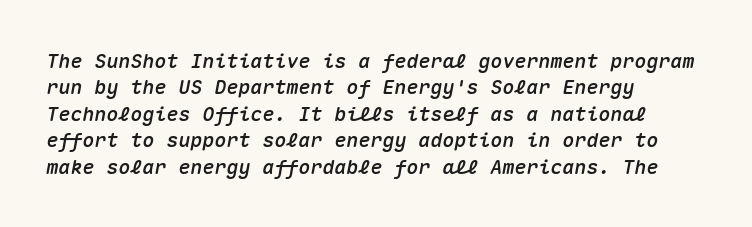
{"italic": "yes", "lean": "right", "slant_degrees": 10, "underline": "no", "align": "left", "line_spacing": "normal", "line_spacing_ratio": 1.32, "letter_spacing": "normal", "letter_spacing_em": 0.0, "glyph_px": 20}
